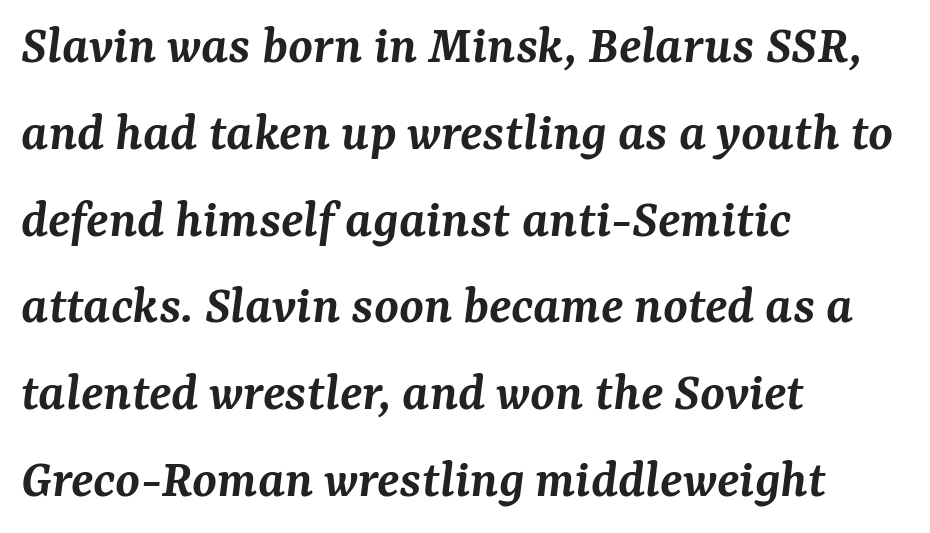
Q: Is the text bold? A: Semi-bold.
Q: Is the text italic (slanted)? A: Yes, it leans right by about 7 degrees.
Q: Is the typeface a serif or a sans-serif typeface? A: Serif.
Q: Is the text underlined? A: No.
Q: How is the paragraph aligned? A: Left-aligned.
Q: Is the spacing between letters normal or unusually wide? A: Normal.
Q: Is the spacing between lines tight, normal or loose? A: Normal.
Q: Width (condensed, normal, or wide)? A: Normal.
Q: Stroke contrast? A: Medium.
Q: x-height? A: Medium.
Q: Monospaced? A: No.
